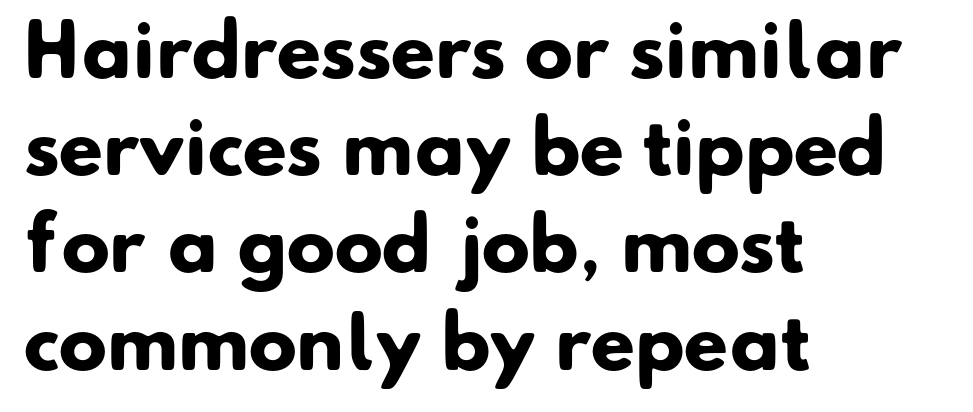
The image shows 72 px heavy sans-serif type; set left-aligned, normal line spacing (1.35x), normal letter spacing, not underlined; low stroke contrast and a small x-height.
